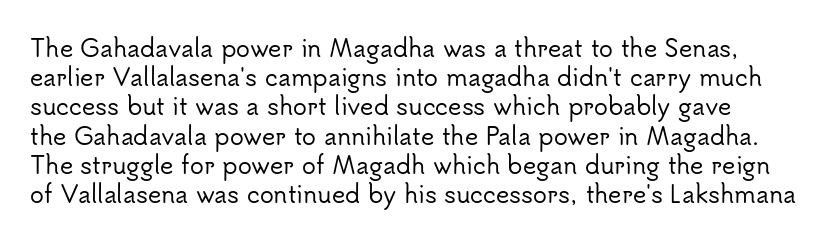
{"italic": "no", "underline": "no", "line_spacing": "normal", "line_spacing_ratio": 1.27, "letter_spacing": "normal", "letter_spacing_em": 0.0, "glyph_px": 23}
